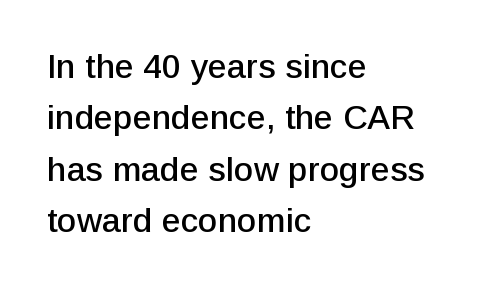
The image shows 34 px sans-serif type, upright; set left-aligned, normal line spacing (1.51x), normal letter spacing, not underlined; low stroke contrast and a medium x-height.
